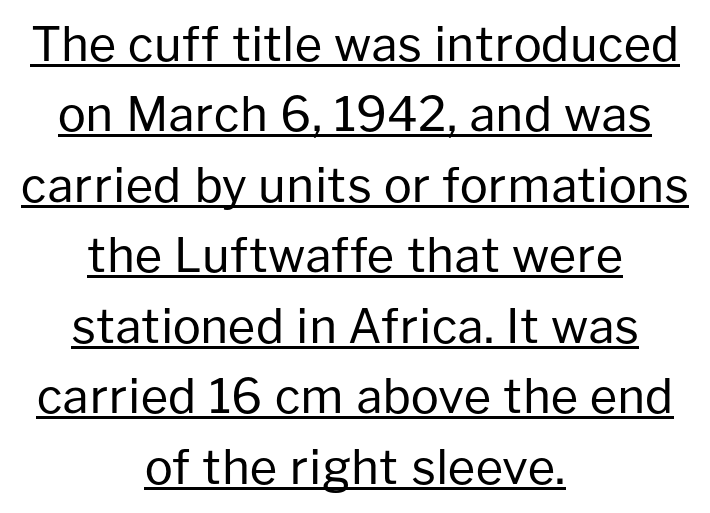
The image shows 47 px regular-weight sans-serif type, upright; set centered, normal line spacing (1.5x), normal letter spacing, underlined; low stroke contrast and a medium x-height.
